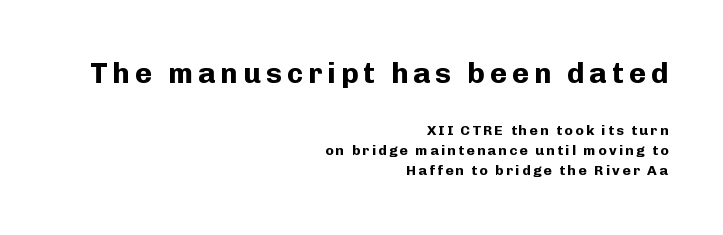
Q: Is the text bold? A: Yes.
Q: Is the text italic (slanted)? A: No, it is upright.
Q: Is the typeface a serif or a sans-serif typeface? A: Sans-serif.
Q: Is the text underlined? A: No.
Q: How is the paragraph aligned? A: Right-aligned.
Q: Is the spacing between lines tight, normal or loose? A: Normal.
Q: Which block of text is set in a larger size, the first (top) or the second (bottom)? A: The first (top) one.
Q: Width (condensed, normal, or wide)? A: Normal.
Q: Stroke contrast? A: Low.
Q: x-height? A: Medium.
Q: Monospaced? A: No.
